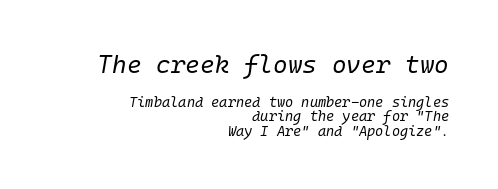
{"italic": "yes", "lean": "right", "slant_degrees": 10, "bold": "no", "underline": "no", "align": "right", "line_spacing": "tight", "line_spacing_ratio": 1.01, "letter_spacing": "normal", "letter_spacing_em": 0.0, "larger_block": "first", "size_ratio": 1.79, "glyph_px": 25}
